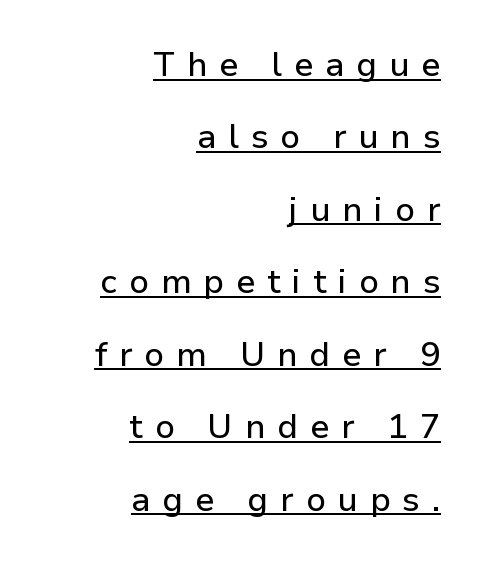
{"serif": "no", "italic": "no", "width": "normal", "stroke_contrast": "low", "x_height": "medium", "monospaced": "no", "underline": "yes", "align": "right", "line_spacing": "loose", "line_spacing_ratio": 2.13, "letter_spacing": "wide", "letter_spacing_em": 0.35, "glyph_px": 34}
